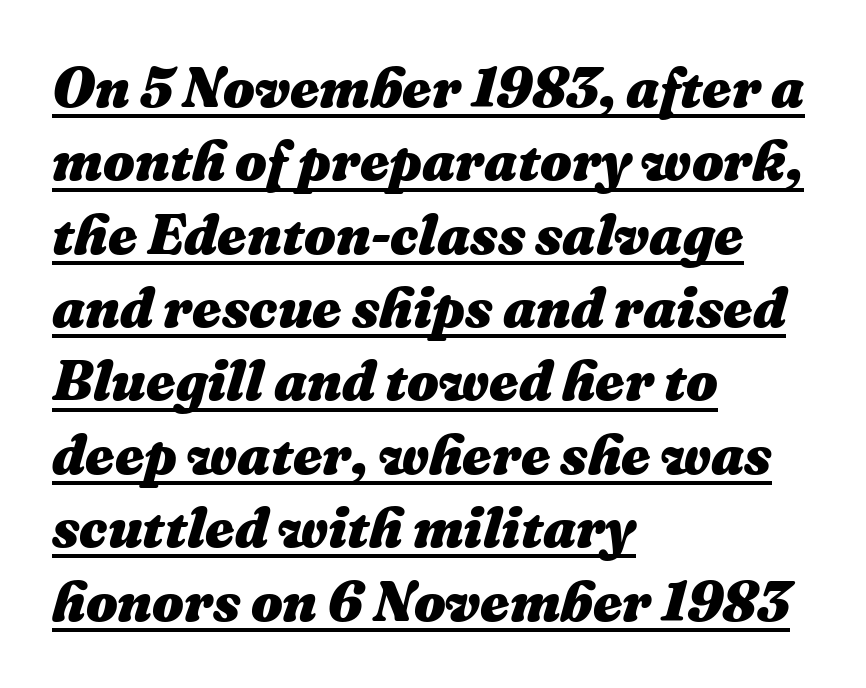
The image shows 56 px heavy type, italic (leaning right); set left-aligned, normal line spacing (1.31x), normal letter spacing, underlined; medium stroke contrast and a medium x-height.
